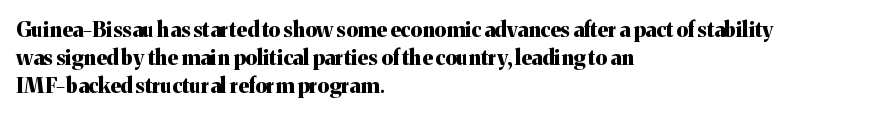
{"italic": "no", "bold": "yes", "underline": "no", "align": "left", "line_spacing": "normal", "line_spacing_ratio": 1.33, "letter_spacing": "normal", "letter_spacing_em": 0.0, "glyph_px": 21}
